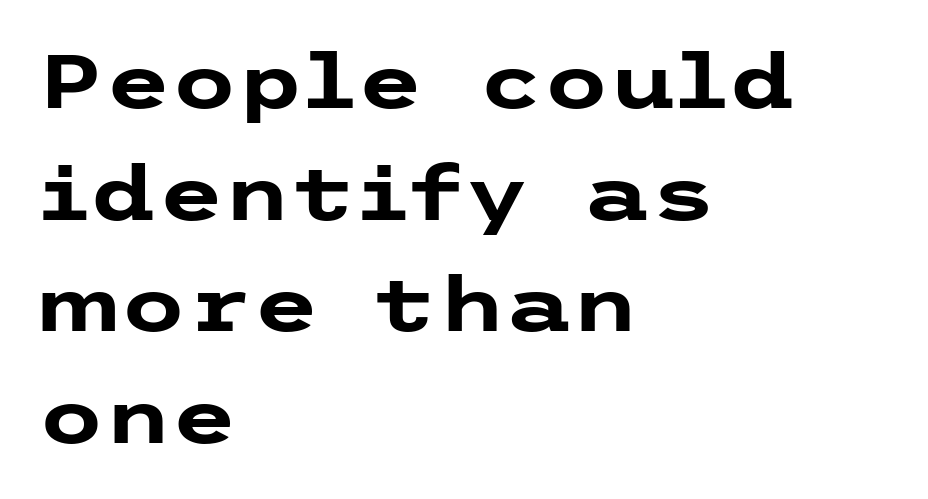
Left-aligned paragraph, ragged on the right. The block of text has a typical density, with ordinary space between rows. Emphasis by weight is at full strength: bold. Observe the absence of serifs on each vertical stroke in this sample. The type sits square on the baseline with zero lean.
